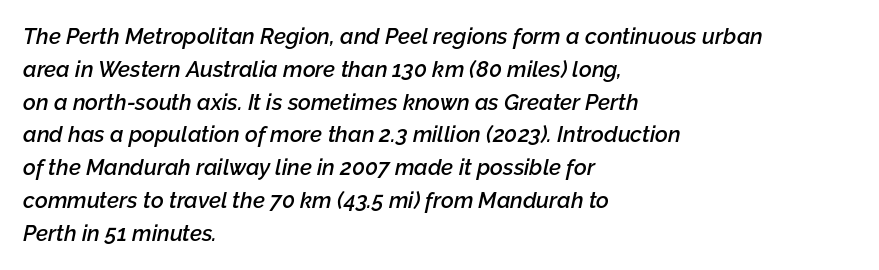
Q: Is the text bold? A: Semi-bold.
Q: Is the text italic (slanted)? A: Yes, it leans right by about 12 degrees.
Q: Is the text underlined? A: No.
Q: How is the paragraph aligned? A: Left-aligned.
Q: Is the spacing between letters normal or unusually wide? A: Normal.
Q: Is the spacing between lines tight, normal or loose? A: Normal.
